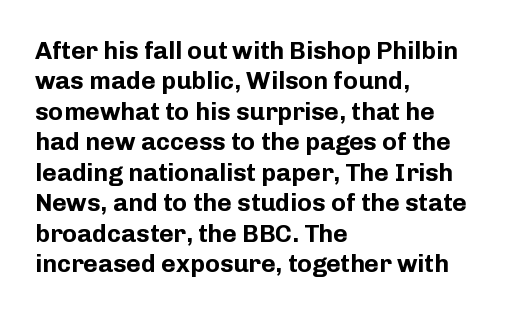
Each line starts at the same left margin while the right side varies. Words appear dense and cohesive because spacing is normal. What weight is shown? A full bold with thick strokes. Nope, not italic — everything's standing straight.
